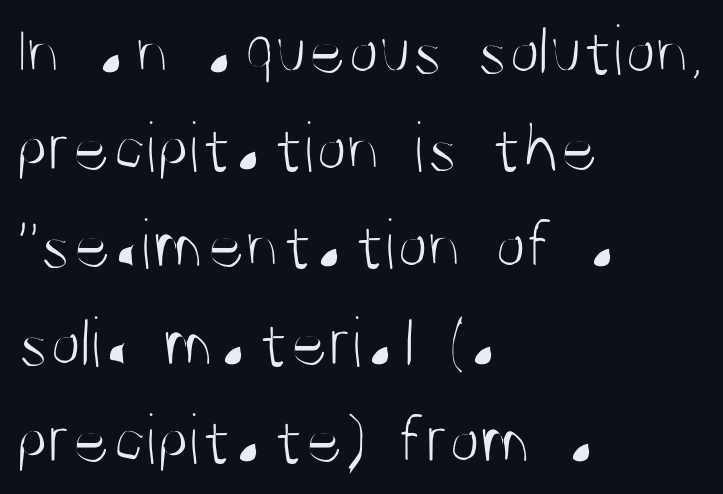
{"serif": "no", "italic": "no", "bold": "no", "weight": "light", "width": "condensed", "stroke_contrast": "medium", "x_height": "large", "monospaced": "no", "underline": "no", "align": "left", "line_spacing": "normal", "line_spacing_ratio": 1.35, "letter_spacing": "normal", "letter_spacing_em": 0.0, "glyph_px": 72}
